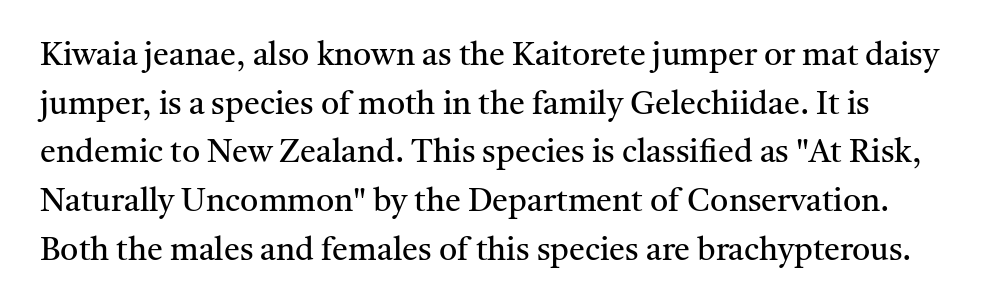
{"serif": "yes", "italic": "no", "bold": "no", "weight": "regular", "width": "normal", "stroke_contrast": "medium", "x_height": "medium", "monospaced": "no", "underline": "no", "line_spacing": "normal", "line_spacing_ratio": 1.52, "letter_spacing": "normal", "letter_spacing_em": 0.0, "glyph_px": 32}
